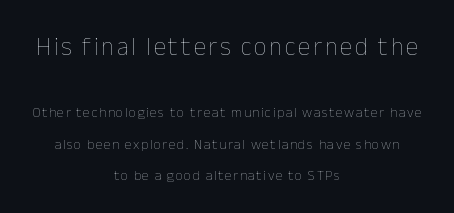
Q: Is the text bold? A: No.
Q: Is the text italic (slanted)? A: No, it is upright.
Q: Is the text underlined? A: No.
Q: How is the paragraph aligned? A: Centered.
Q: Is the spacing between lines tight, normal or loose? A: Loose.
Q: Which block of text is set in a larger size, the first (top) or the second (bottom)? A: The first (top) one.
